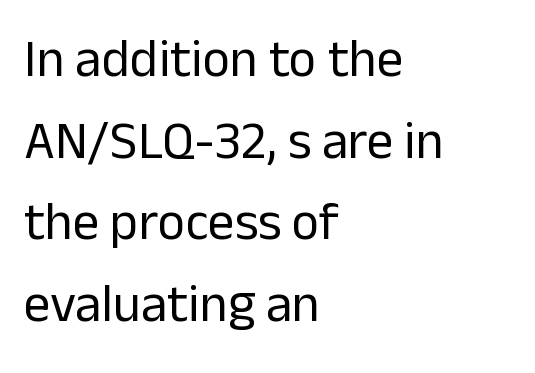
Only glyphs here, with clear space below each row. Type style note: lacks serifs. Where is the straight margin? On the left. Is this a fixed-width face? No — the glyphs have proportional, varying widths.
